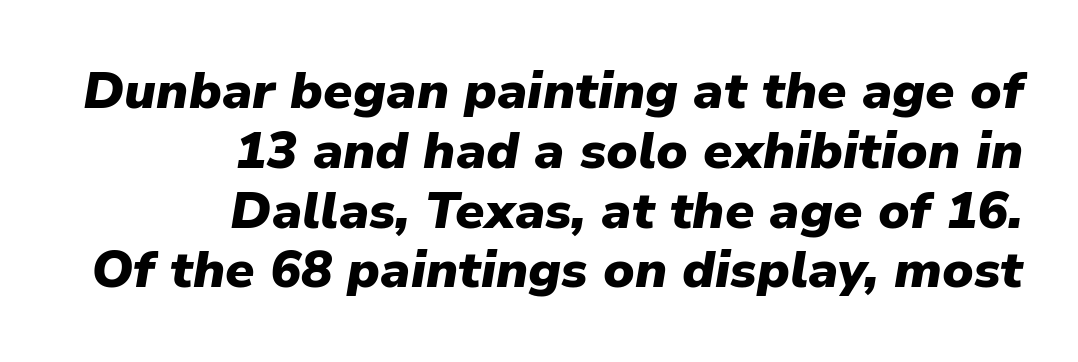
Q: Is the text bold? A: Yes.
Q: Is the text italic (slanted)? A: Yes, it leans right by about 9 degrees.
Q: Is the text underlined? A: No.
Q: How is the paragraph aligned? A: Right-aligned.
Q: Is the spacing between letters normal or unusually wide? A: Normal.
Q: Is the spacing between lines tight, normal or loose? A: Tight.
Q: Width (condensed, normal, or wide)? A: Normal.
Q: Stroke contrast? A: Low.
Q: x-height? A: Medium.
Q: Monospaced? A: No.
